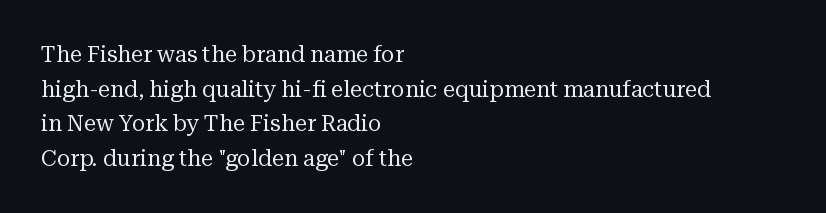
Which margin do the lines hug? The left one — the right edge is uneven. This is roman type, the default non-slanted kind. Summary of vertical rhythm: regular, with standard interline spacing. These glyphs show unthickened strokes, regular width or finer. The rendering keeps characters at their native spacing. The gap between lines stays unmarked.
